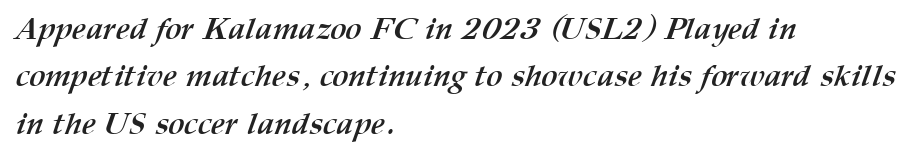
The image shows 31 px semibold type; set left-aligned, normal line spacing (1.53x), normal letter spacing, not underlined; medium stroke contrast and a medium x-height.
